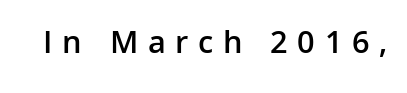
{"serif": "no", "italic": "no", "bold": "semi", "weight": "semibold", "width": "normal", "stroke_contrast": "low", "x_height": "medium", "monospaced": "no", "underline": "no", "letter_spacing": "wide", "letter_spacing_em": 0.29, "glyph_px": 33}
